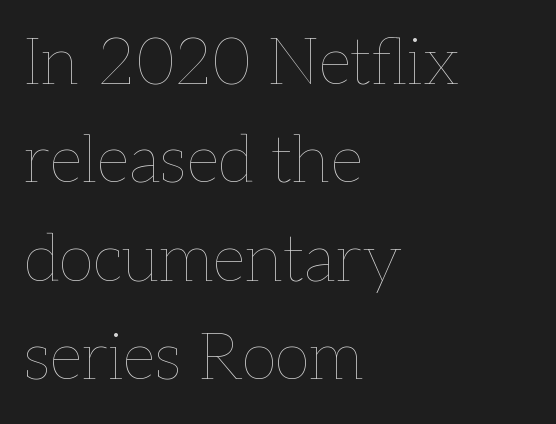
Q: Is the text bold? A: No.
Q: Is the text italic (slanted)? A: No, it is upright.
Q: Is the text underlined? A: No.
Q: How is the paragraph aligned? A: Left-aligned.
Q: Is the spacing between letters normal or unusually wide? A: Normal.
Q: Is the spacing between lines tight, normal or loose? A: Normal.
Q: Width (condensed, normal, or wide)? A: Normal.
Q: Stroke contrast? A: Low.
Q: x-height? A: Medium.
Q: Monospaced? A: No.
